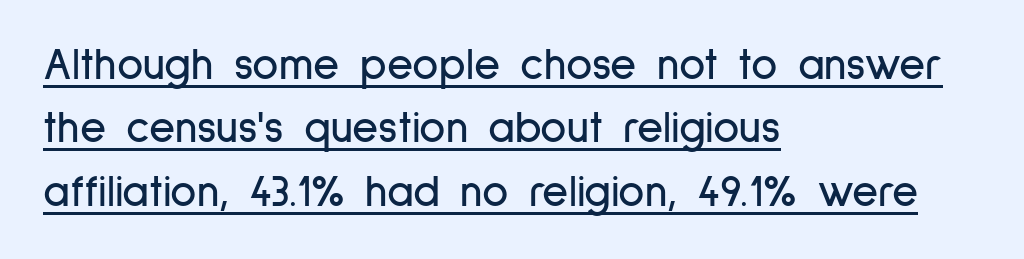
{"serif": "no", "italic": "no", "width": "condensed", "stroke_contrast": "low", "x_height": "medium", "monospaced": "no", "underline": "yes", "align": "left", "line_spacing": "normal", "line_spacing_ratio": 1.41, "letter_spacing": "normal", "letter_spacing_em": 0.0, "glyph_px": 45}
